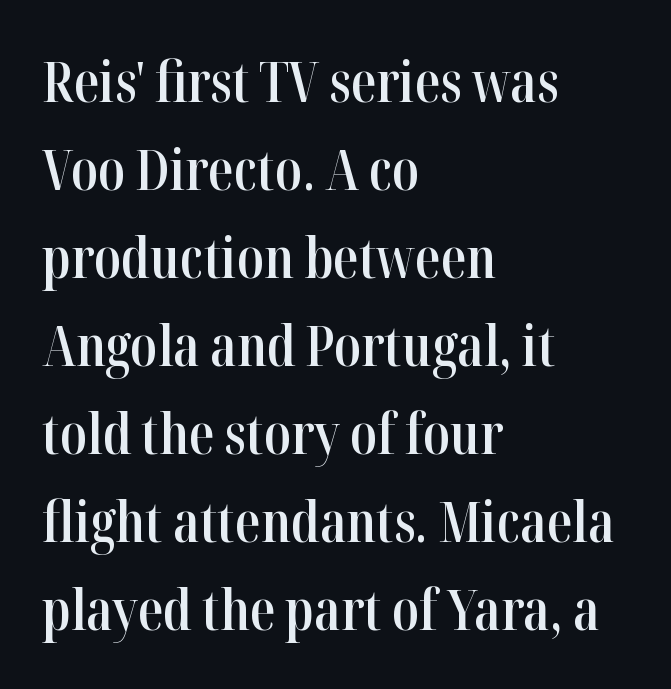
The image shows 56 px semibold, condensed serif type, upright; set left-aligned, normal line spacing (1.57x), normal letter spacing, not underlined; high stroke contrast and a medium x-height.
